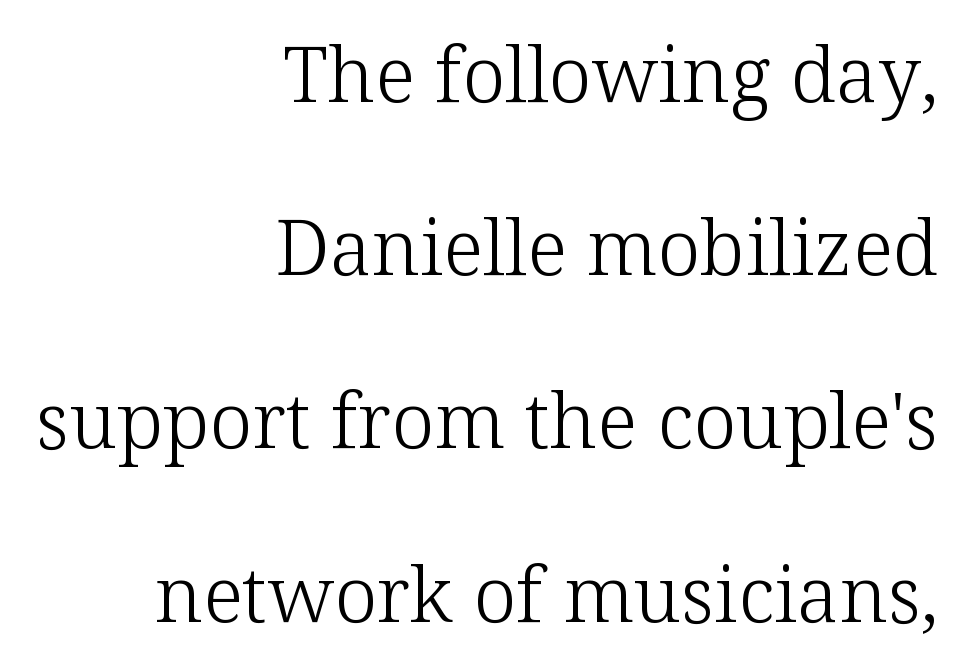
{"serif": "yes", "italic": "no", "bold": "no", "weight": "light", "width": "normal", "stroke_contrast": "low", "x_height": "medium", "monospaced": "no", "underline": "no", "align": "right", "line_spacing": "loose", "line_spacing_ratio": 2.25, "letter_spacing": "normal", "letter_spacing_em": 0.0, "glyph_px": 77}
